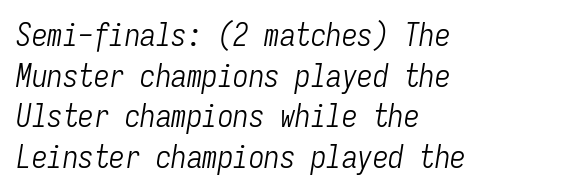
Q: Is the text bold? A: No.
Q: Is the text italic (slanted)? A: Yes, it leans right by about 9 degrees.
Q: Is the text underlined? A: No.
Q: How is the paragraph aligned? A: Left-aligned.
Q: Is the spacing between letters normal or unusually wide? A: Normal.
Q: Is the spacing between lines tight, normal or loose? A: Normal.
Q: Width (condensed, normal, or wide)? A: Condensed.
Q: Stroke contrast? A: Low.
Q: x-height? A: Medium.
Q: Monospaced? A: Yes.
